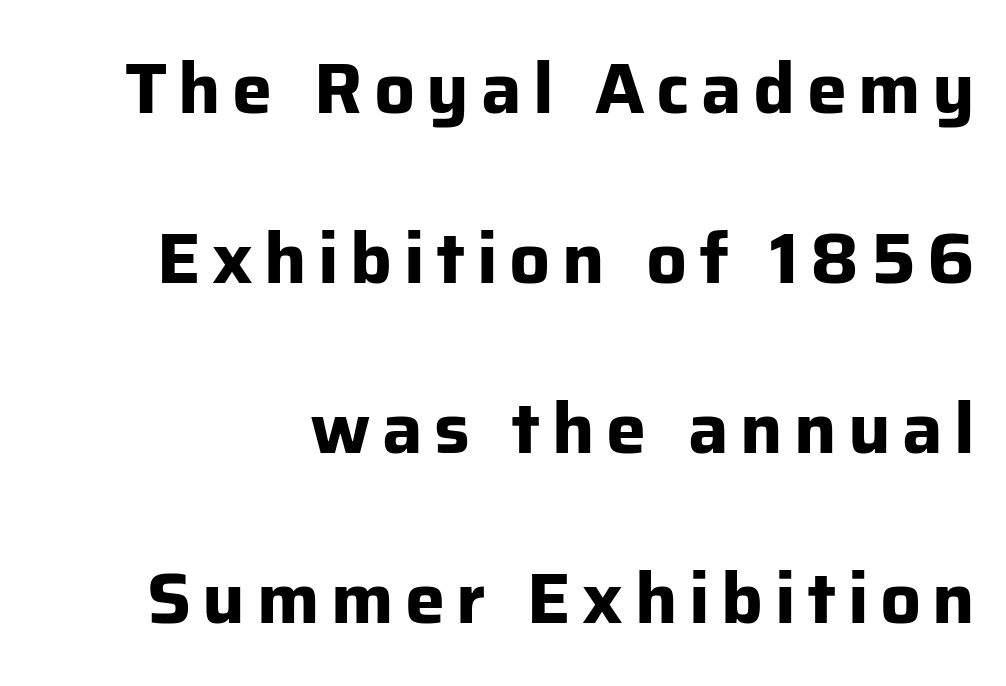
The image shows 72 px bold sans-serif type, upright; set loose line spacing (2.36x), not underlined; low stroke contrast and a medium x-height.
